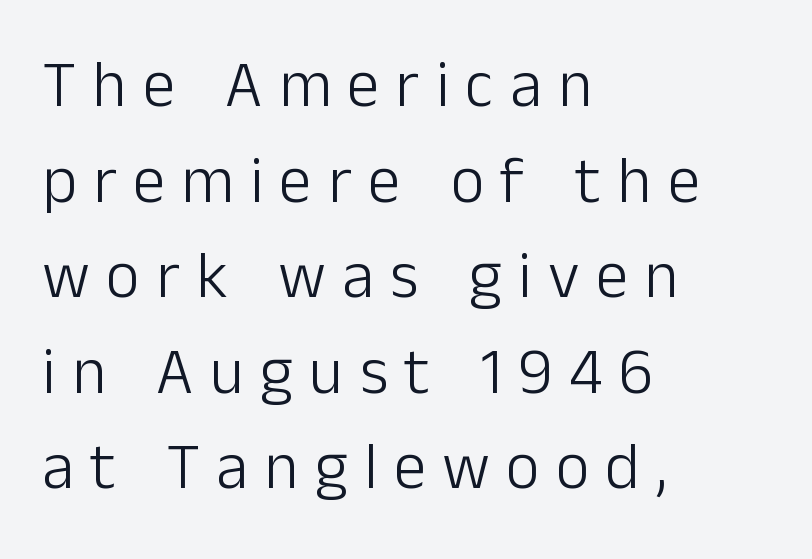
The image shows 65 px light sans-serif type, upright; set left-aligned, normal line spacing (1.47x), unusually wide letter spacing (+0.25 em), not underlined; low stroke contrast and a medium x-height.
